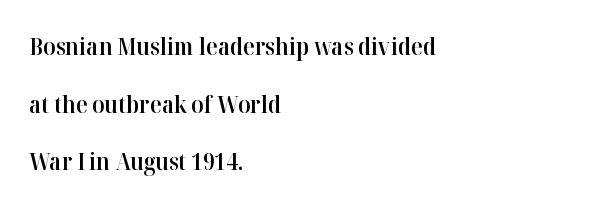
Q: Is the text bold? A: Semi-bold.
Q: Is the text italic (slanted)? A: No, it is upright.
Q: Is the text underlined? A: No.
Q: How is the paragraph aligned? A: Left-aligned.
Q: Is the spacing between letters normal or unusually wide? A: Normal.
Q: Is the spacing between lines tight, normal or loose? A: Loose.
